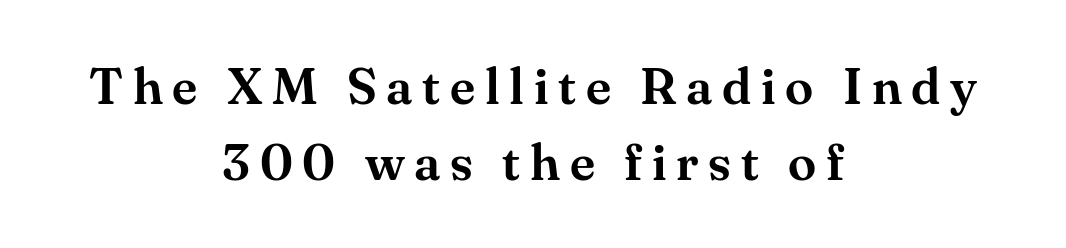
{"serif": "yes", "italic": "no", "width": "normal", "stroke_contrast": "medium", "x_height": "small", "monospaced": "no", "underline": "no", "align": "center", "line_spacing": "normal", "line_spacing_ratio": 1.5, "glyph_px": 51}
